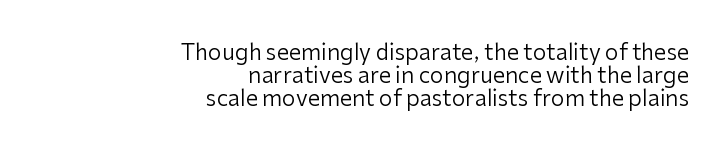
The image shows 22 px text type, upright; set right-aligned, tight line spacing (1.04x), normal letter spacing, not underlined.
